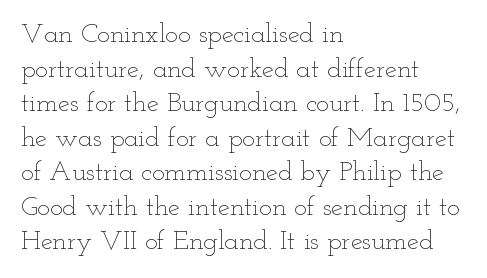
{"italic": "no", "bold": "no", "underline": "no", "align": "left", "line_spacing": "normal", "line_spacing_ratio": 1.28, "letter_spacing": "normal", "letter_spacing_em": 0.0, "glyph_px": 27}
